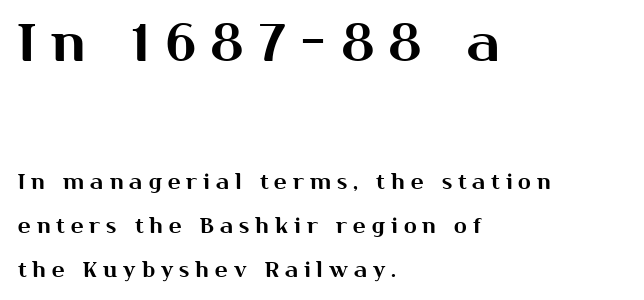
{"serif": "no", "italic": "no", "width": "normal", "stroke_contrast": "medium", "x_height": "medium", "monospaced": "no", "underline": "no", "align": "left", "line_spacing": "loose", "line_spacing_ratio": 2.1, "letter_spacing": "wide", "letter_spacing_em": 0.29, "larger_block": "first", "size_ratio": 2.52, "glyph_px": 53}
